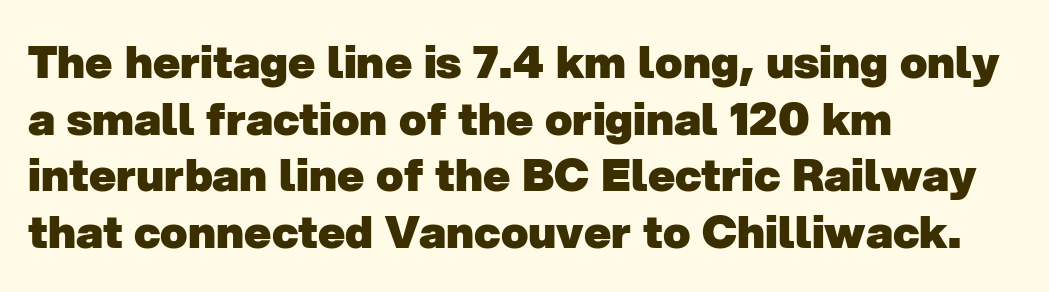
The lines in this sample share a left origin and differ only in where they stop. The baseline area is clear. Notice how descenders clear the ascenders below comfortably — that's standard leading. A full-strength bold gives these letters their thick strokes.
